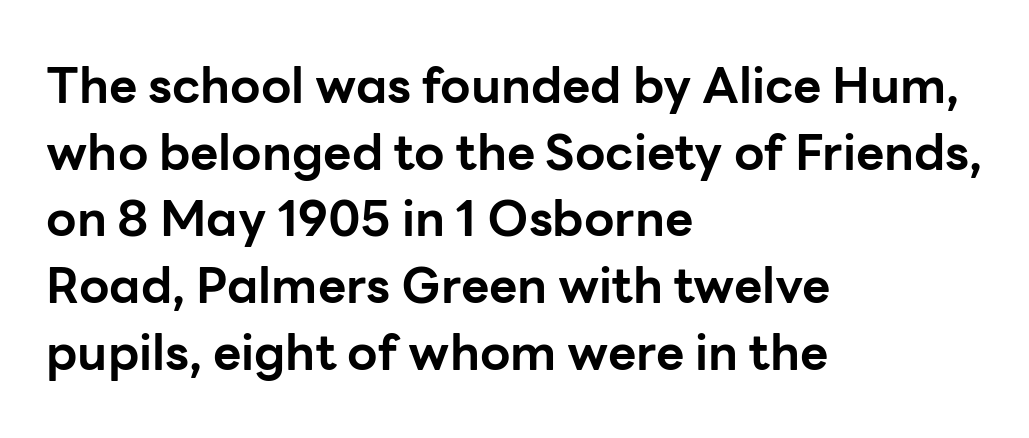
Q: Is the text bold? A: Yes.
Q: Is the text italic (slanted)? A: No, it is upright.
Q: Is the typeface a serif or a sans-serif typeface? A: Sans-serif.
Q: Is the text underlined? A: No.
Q: How is the paragraph aligned? A: Left-aligned.
Q: Is the spacing between letters normal or unusually wide? A: Normal.
Q: Is the spacing between lines tight, normal or loose? A: Normal.
Q: Width (condensed, normal, or wide)? A: Normal.
Q: Stroke contrast? A: Low.
Q: x-height? A: Medium.
Q: Monospaced? A: No.
